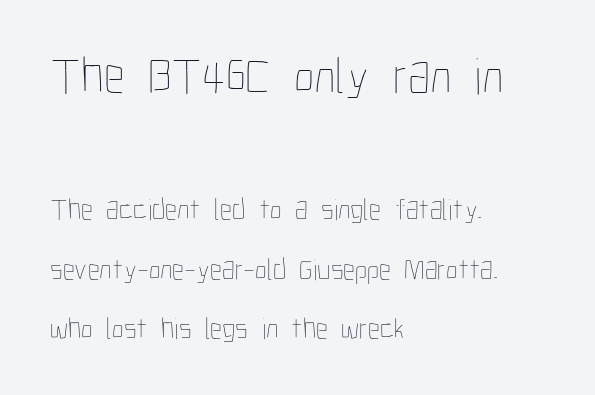
The image shows 52 px thin, condensed type, upright; set left-aligned, loose line spacing (1.99x), normal letter spacing, not underlined; the first (top) block is 1.73x larger; low stroke contrast and a medium x-height.
